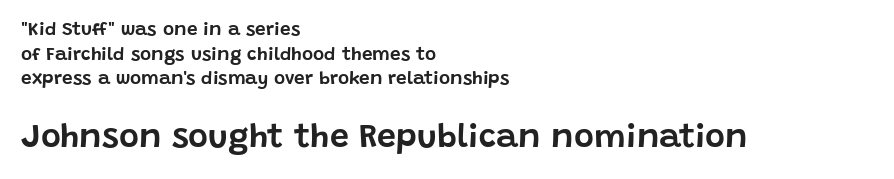
Letters rest on an invisible, unmarked baseline. The designer gave the closing block more size than the opening block. A roman cut, with each character standing at attention. The letters advance in unequal steps, a hallmark of proportional type.
